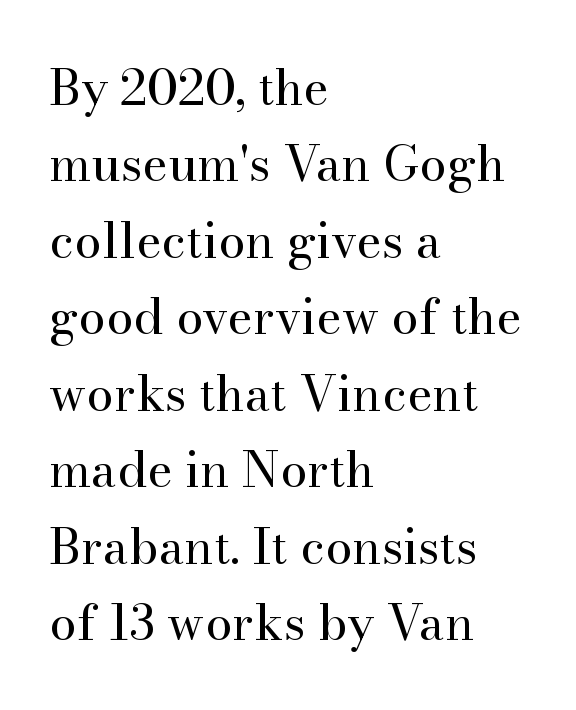
{"serif": "yes", "italic": "no", "bold": "no", "weight": "regular", "width": "normal", "stroke_contrast": "high", "x_height": "small", "monospaced": "no", "underline": "no", "align": "left", "line_spacing": "normal", "line_spacing_ratio": 1.56, "letter_spacing": "normal", "letter_spacing_em": 0.0, "glyph_px": 49}
